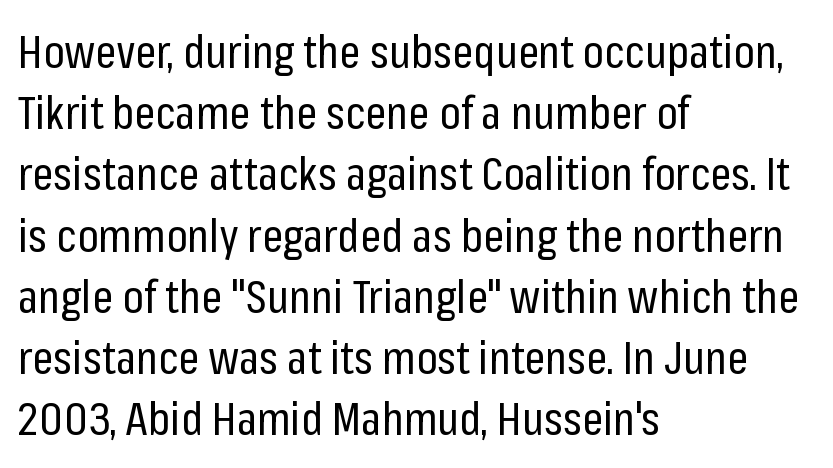
Nothing heavy about these letters — not bold at all. Clear beneath every line of the passage. Regarding leading, the lines here are spaced in the standard way. Typographically, this falls in the sans-serif category.
